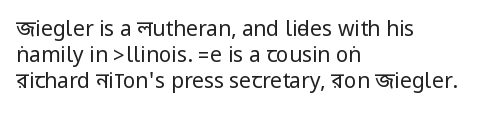
The image shows 21 px text type, upright; set left-aligned, line spacing 1.24x, normal letter spacing, not underlined.
